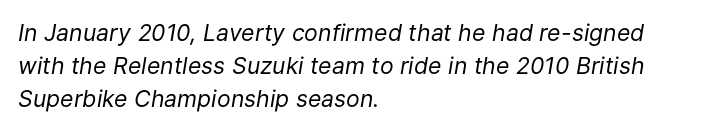
{"italic": "yes", "lean": "right", "slant_degrees": 9, "bold": "no", "underline": "no", "align": "left", "line_spacing": "normal", "line_spacing_ratio": 1.43, "letter_spacing": "normal", "letter_spacing_em": 0.0, "glyph_px": 23}
